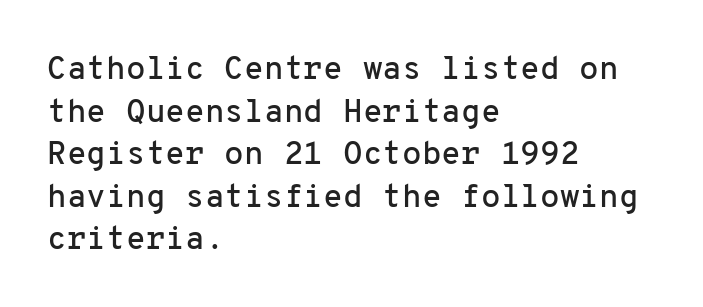
Q: Is the text italic (slanted)? A: No, it is upright.
Q: Is the typeface a serif or a sans-serif typeface? A: Sans-serif.
Q: Is the text underlined? A: No.
Q: How is the paragraph aligned? A: Left-aligned.
Q: Is the spacing between letters normal or unusually wide? A: Normal.
Q: Is the spacing between lines tight, normal or loose? A: Normal.
Q: Width (condensed, normal, or wide)? A: Normal.
Q: Stroke contrast? A: Low.
Q: x-height? A: Medium.
Q: Monospaced? A: Yes.
